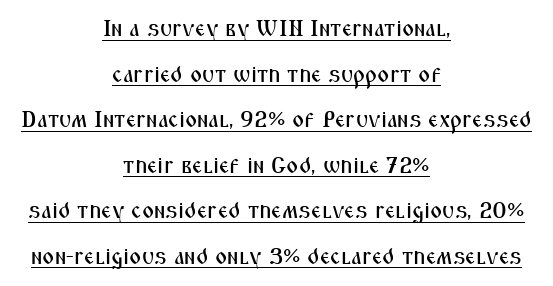
Q: Is the text italic (slanted)? A: No, it is upright.
Q: Is the text underlined? A: Yes.
Q: How is the paragraph aligned? A: Centered.
Q: Is the spacing between letters normal or unusually wide? A: Normal.
Q: Is the spacing between lines tight, normal or loose? A: Loose.
